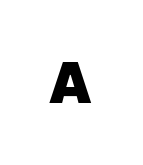
The image shows 58 px heavy sans-serif type, upright; set unusually wide letter spacing (+0.36 em), not underlined; low stroke contrast and a medium x-height.
